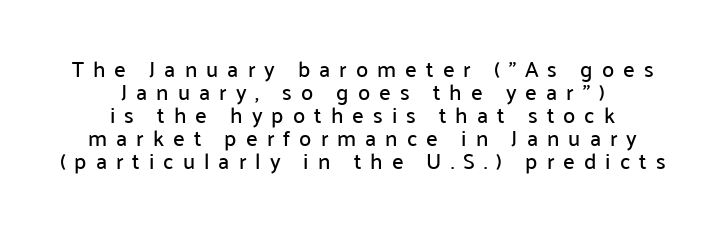
{"italic": "no", "underline": "no", "align": "center", "line_spacing": "tight", "line_spacing_ratio": 1.04, "letter_spacing": "wide", "letter_spacing_em": 0.41, "glyph_px": 22}
